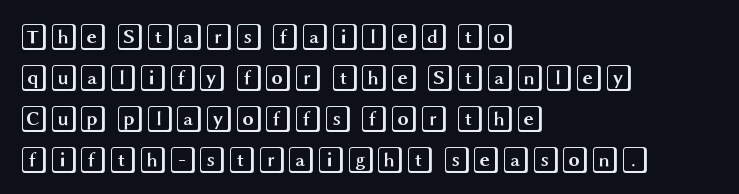
{"italic": "no", "underline": "no", "align": "left", "line_spacing": "normal", "line_spacing_ratio": 1.52, "letter_spacing": "normal", "letter_spacing_em": 0.0, "glyph_px": 27}
